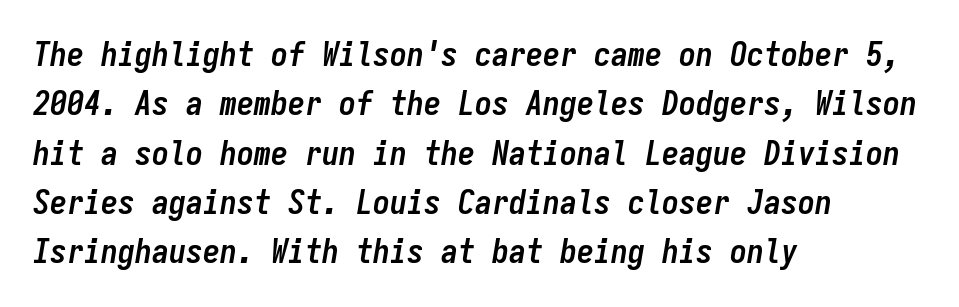
Q: Is the text bold? A: Yes.
Q: Is the text italic (slanted)? A: Yes, it leans right by about 9 degrees.
Q: Is the text underlined? A: No.
Q: How is the paragraph aligned? A: Left-aligned.
Q: Is the spacing between letters normal or unusually wide? A: Normal.
Q: Is the spacing between lines tight, normal or loose? A: Normal.
Q: Width (condensed, normal, or wide)? A: Condensed.
Q: Stroke contrast? A: Low.
Q: x-height? A: Medium.
Q: Monospaced? A: Yes.
